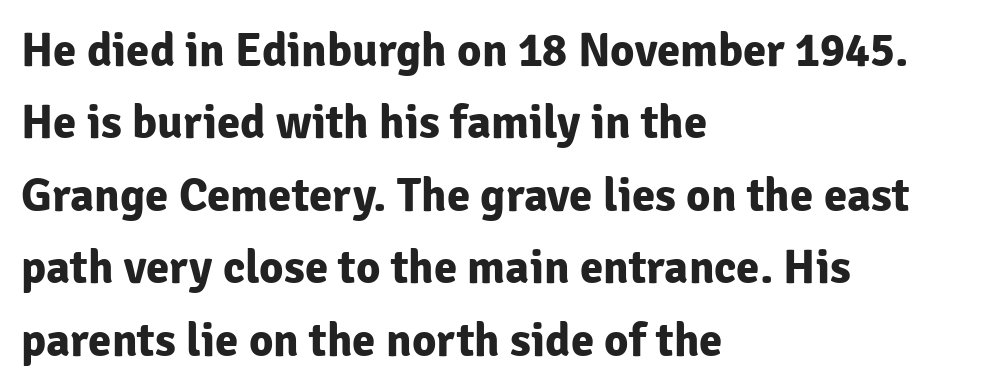
The image shows 47 px bold sans-serif type, upright; set left-aligned, normal line spacing (1.54x), normal letter spacing, not underlined; low stroke contrast and a medium x-height.
